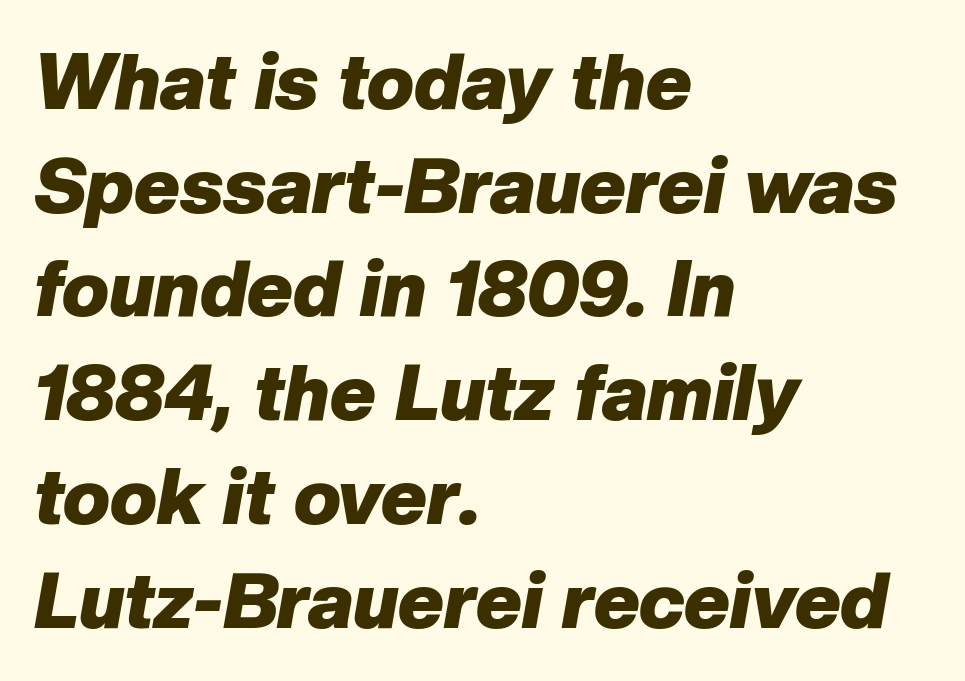
The image shows 78 px heavy type, italic (leaning right); set left-aligned, normal line spacing (1.33x), normal letter spacing, not underlined; low stroke contrast and a medium x-height.
